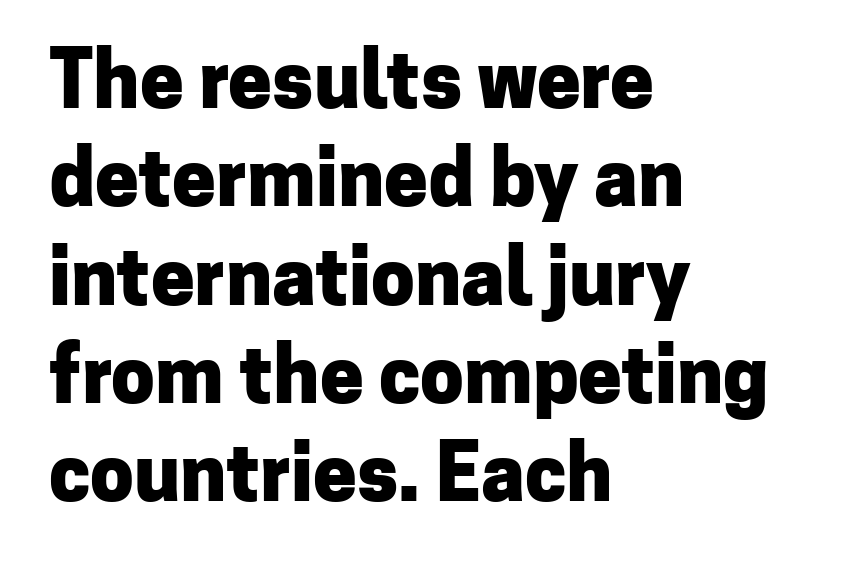
{"serif": "no", "italic": "no", "bold": "yes", "weight": "heavy", "width": "normal", "stroke_contrast": "low", "x_height": "medium", "monospaced": "no", "underline": "no", "align": "left", "line_spacing": "normal", "line_spacing_ratio": 1.26, "letter_spacing": "normal", "letter_spacing_em": 0.0, "glyph_px": 78}
